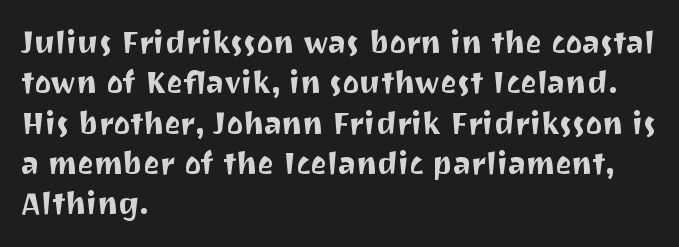
{"serif": "no", "italic": "no", "width": "normal", "stroke_contrast": "medium", "x_height": "medium", "monospaced": "no", "underline": "no", "align": "left", "line_spacing": "normal", "line_spacing_ratio": 1.3, "letter_spacing": "normal", "letter_spacing_em": 0.0, "glyph_px": 31}
